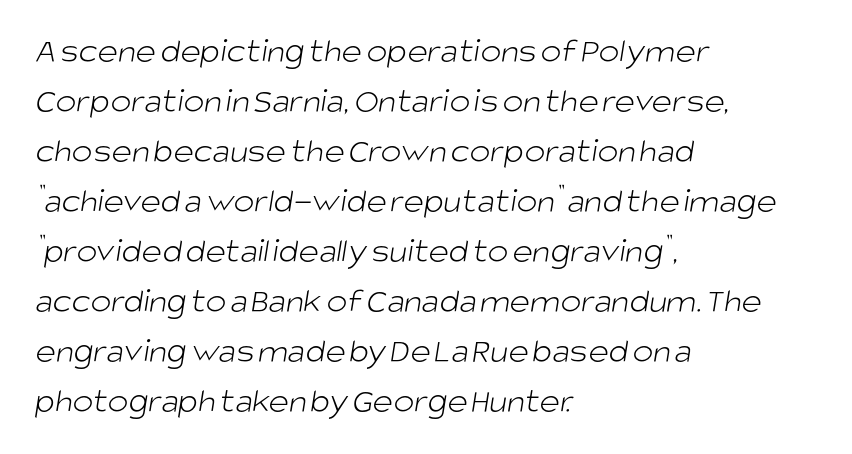
The image shows 35 px light sans-serif type; set left-aligned, normal line spacing (1.43x), normal letter spacing, not underlined; low stroke contrast and a large x-height.
